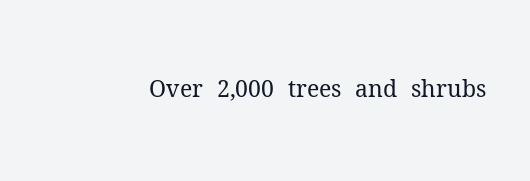
The type is set solid horizontally, with unmodified tracking. Words float on clear page, feet unadorned. A quiet, ordinary-to-light weight characterises the typeface. The type sits square on the baseline with zero lean.
